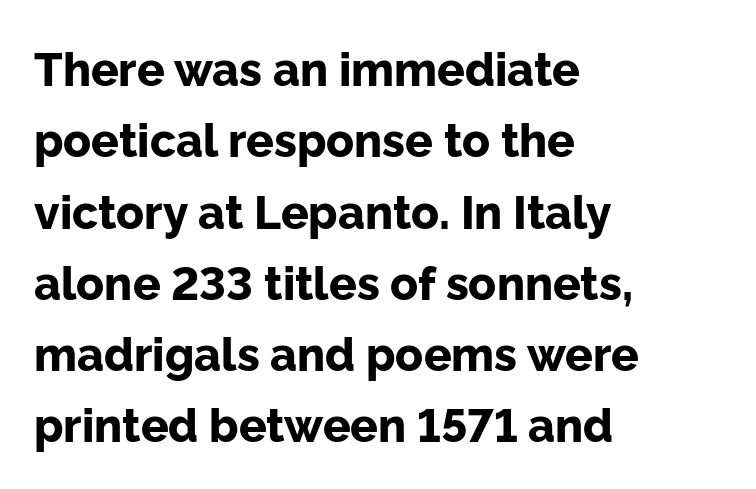
Q: Is the text bold? A: Yes.
Q: Is the text italic (slanted)? A: No, it is upright.
Q: Is the typeface a serif or a sans-serif typeface? A: Sans-serif.
Q: Is the text underlined? A: No.
Q: How is the paragraph aligned? A: Left-aligned.
Q: Is the spacing between letters normal or unusually wide? A: Normal.
Q: Is the spacing between lines tight, normal or loose? A: Normal.
Q: Width (condensed, normal, or wide)? A: Normal.
Q: Stroke contrast? A: Low.
Q: x-height? A: Medium.
Q: Monospaced? A: No.
